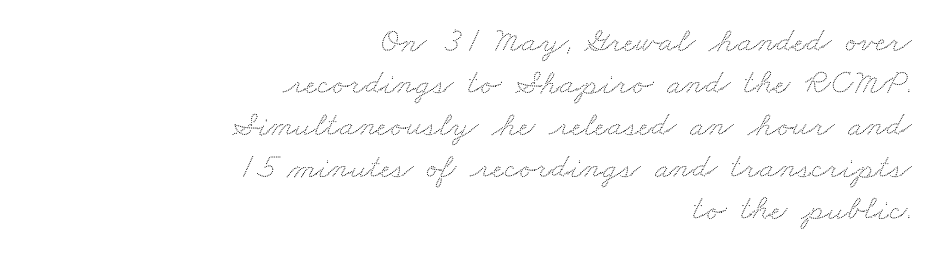
The line texture is even and compact thanks to regular tracking. Casual observation: everything's shoved over to the right. Character widths vary here, with narrow letters taking less room than wide ones. Honestly, there is no underline to notice here at all.
